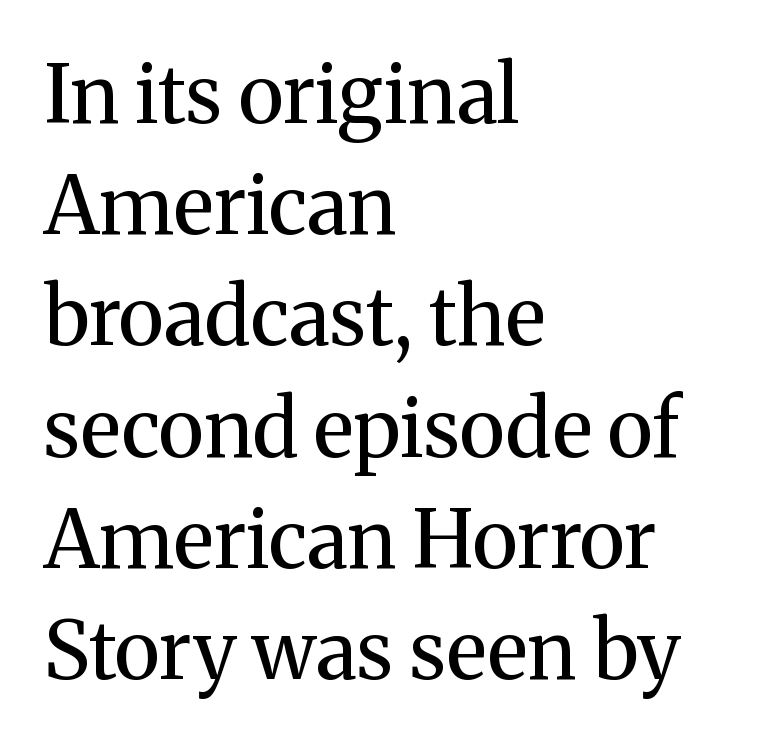
The image shows 80 px regular-weight serif type, upright; set left-aligned, normal line spacing (1.39x), normal letter spacing, not underlined; medium stroke contrast and a medium x-height.
